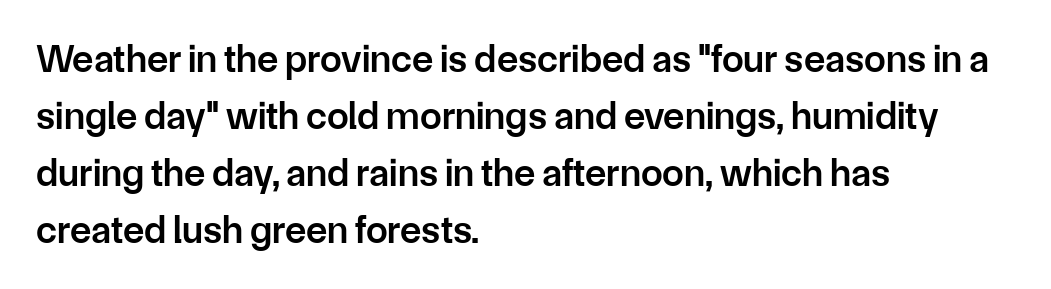
The image shows 39 px semibold sans-serif type, upright; set left-aligned, normal line spacing (1.46x), normal letter spacing, not underlined; low stroke contrast and a medium x-height.
